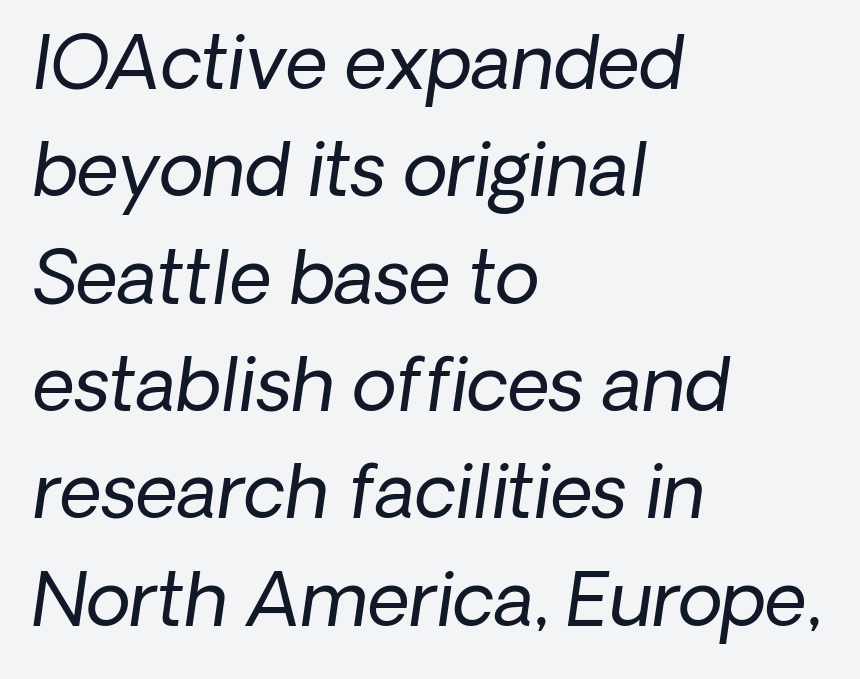
The image shows 73 px regular-weight type, italic (leaning right); set left-aligned, normal line spacing (1.47x), normal letter spacing, not underlined; low stroke contrast and a medium x-height.
